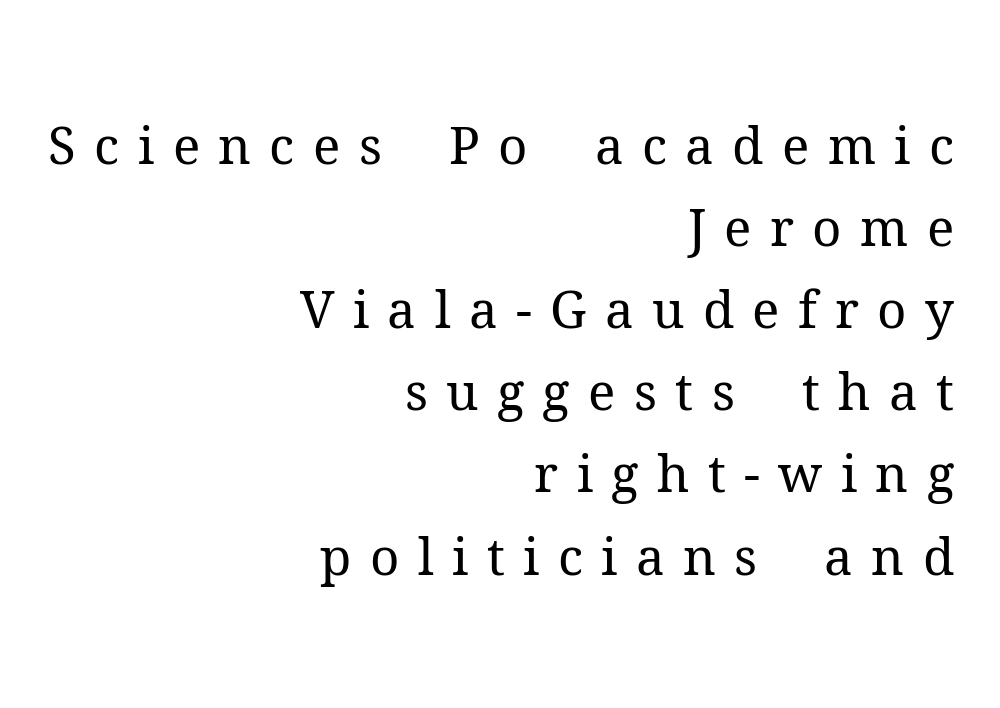
{"serif": "yes", "italic": "no", "bold": "no", "weight": "regular", "width": "normal", "stroke_contrast": "medium", "x_height": "medium", "monospaced": "no", "underline": "no", "align": "right", "line_spacing": "normal", "line_spacing_ratio": 1.61, "letter_spacing": "wide", "letter_spacing_em": 0.36, "glyph_px": 51}
